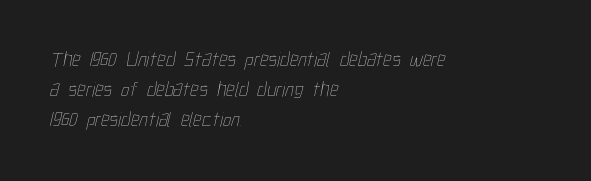
Quick note: interline space is typical. No heavy texture on the line: the type isn't bold. In CSS terms this would be text-align: left. The tracking reads as untouched default to a designer's eye. The string is rendered with underlining switched off.
